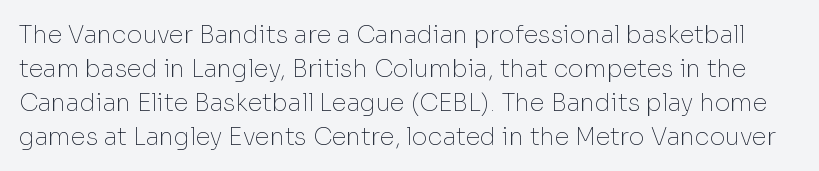
{"italic": "no", "bold": "no", "underline": "no", "line_spacing": "normal", "line_spacing_ratio": 1.41, "letter_spacing": "normal", "letter_spacing_em": 0.0, "glyph_px": 24}
